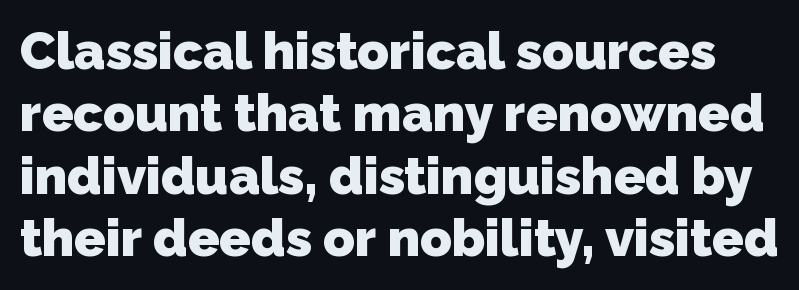
{"serif": "no", "bold": "yes", "weight": "heavy", "width": "normal", "stroke_contrast": "low", "x_height": "medium", "monospaced": "no", "underline": "no", "line_spacing_ratio": 1.2, "letter_spacing": "normal", "letter_spacing_em": 0.0, "glyph_px": 52}
